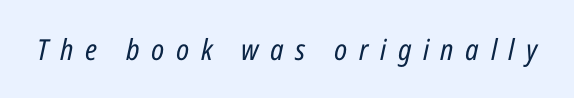
Q: Is the text bold? A: No.
Q: Is the text italic (slanted)? A: Yes, it leans right by about 12 degrees.
Q: Is the text underlined? A: No.
Q: Is the spacing between letters normal or unusually wide? A: Unusually wide.
Q: Width (condensed, normal, or wide)? A: Condensed.
Q: Stroke contrast? A: Low.
Q: x-height? A: Medium.
Q: Monospaced? A: No.
